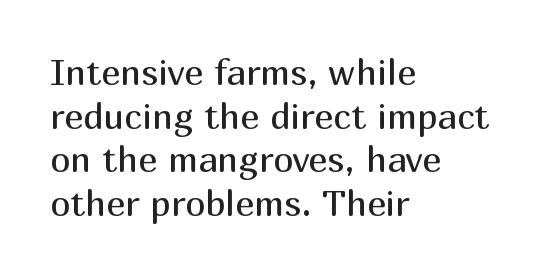
The image shows 36 px regular-weight sans-serif type, upright; set left-aligned, line spacing 1.21x, normal letter spacing, not underlined; medium stroke contrast and a medium x-height.
